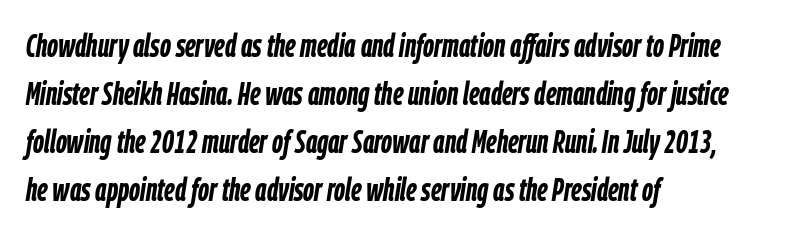
Q: Is the text bold? A: Yes.
Q: Is the text italic (slanted)? A: Yes, it leans right by about 9 degrees.
Q: Is the text underlined? A: No.
Q: How is the paragraph aligned? A: Left-aligned.
Q: Is the spacing between letters normal or unusually wide? A: Normal.
Q: Is the spacing between lines tight, normal or loose? A: Normal.
Q: Width (condensed, normal, or wide)? A: Condensed.
Q: Stroke contrast? A: Low.
Q: x-height? A: Medium.
Q: Monospaced? A: No.
